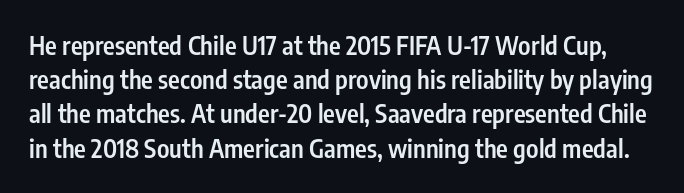
The image shows 25 px text type, upright; set normal line spacing (1.37x), normal letter spacing, not underlined.
